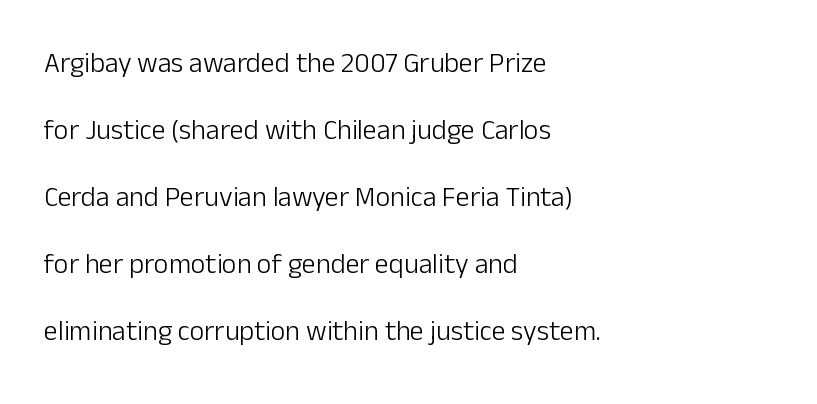
Q: Is the text bold? A: No.
Q: Is the text italic (slanted)? A: No, it is upright.
Q: Is the typeface a serif or a sans-serif typeface? A: Sans-serif.
Q: Is the text underlined? A: No.
Q: How is the paragraph aligned? A: Left-aligned.
Q: Is the spacing between letters normal or unusually wide? A: Normal.
Q: Is the spacing between lines tight, normal or loose? A: Loose.
Q: Width (condensed, normal, or wide)? A: Normal.
Q: Stroke contrast? A: Low.
Q: x-height? A: Medium.
Q: Monospaced? A: No.
